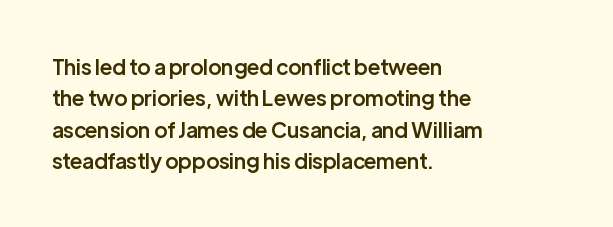
The image shows 21 px text type, upright; set left-aligned, normal line spacing (1.5x), normal letter spacing, not underlined.
